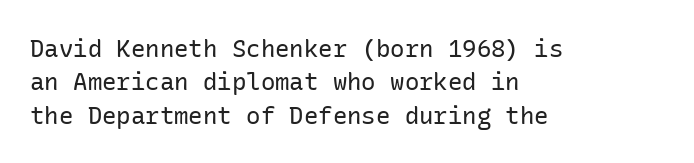
The letterforms sit at book weight or below. Posture: straight, roman, zero tilt. Tracking value appears to be zero — textbook default spacing. The passage shown stacks its lines at a standard gap. Is the block centered? No — it sits flush against the left margin. The foot of each line stays bare and open.
